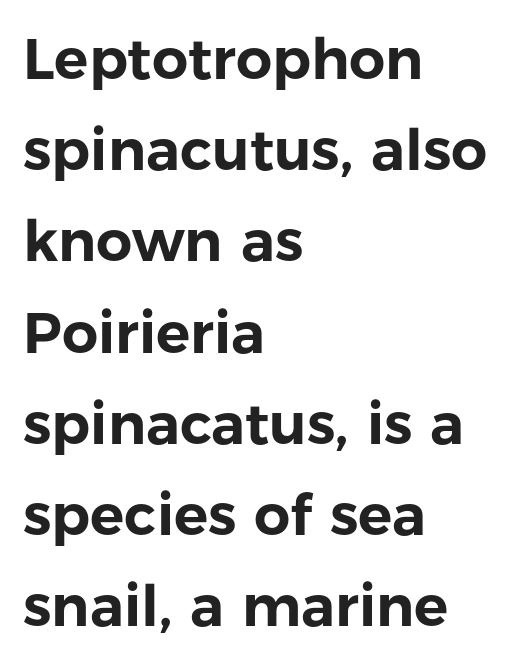
{"serif": "no", "italic": "no", "width": "normal", "stroke_contrast": "low", "x_height": "medium", "monospaced": "no", "underline": "no", "align": "left", "line_spacing": "normal", "line_spacing_ratio": 1.6, "letter_spacing": "normal", "letter_spacing_em": 0.0, "glyph_px": 57}
